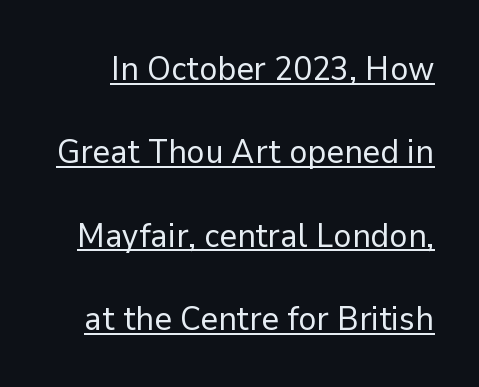
{"serif": "no", "italic": "no", "bold": "no", "weight": "regular", "width": "normal", "stroke_contrast": "low", "x_height": "medium", "monospaced": "no", "underline": "yes", "line_spacing": "loose", "line_spacing_ratio": 2.45, "letter_spacing": "normal", "letter_spacing_em": 0.0, "glyph_px": 34}
